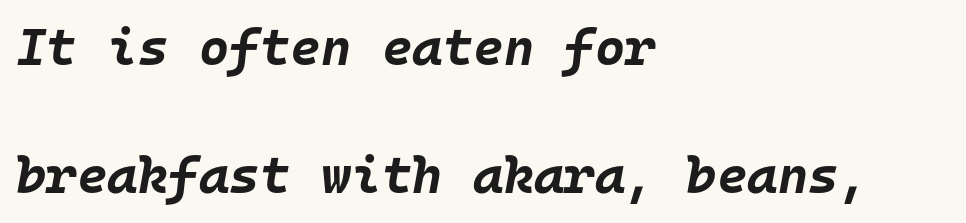
{"italic": "yes", "lean": "right", "slant_degrees": 10, "bold": "yes", "weight": "bold", "width": "normal", "stroke_contrast": "low", "x_height": "large", "monospaced": "yes", "underline": "no", "align": "left", "line_spacing": "loose", "line_spacing_ratio": 2.47, "letter_spacing": "normal", "letter_spacing_em": 0.0, "glyph_px": 52}
